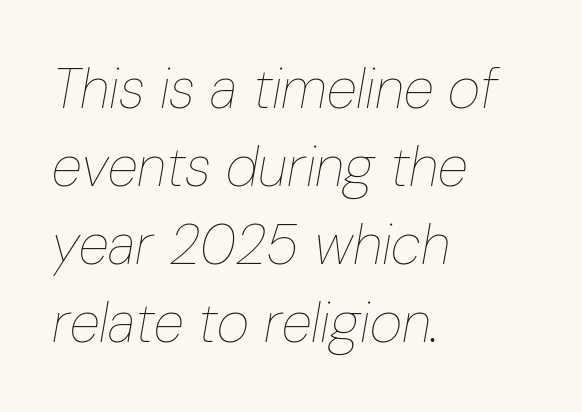
{"italic": "yes", "lean": "right", "slant_degrees": 10, "bold": "no", "weight": "thin", "width": "condensed", "stroke_contrast": "low", "x_height": "medium", "monospaced": "no", "underline": "no", "align": "left", "line_spacing": "normal", "line_spacing_ratio": 1.39, "letter_spacing": "normal", "letter_spacing_em": 0.0, "glyph_px": 56}
